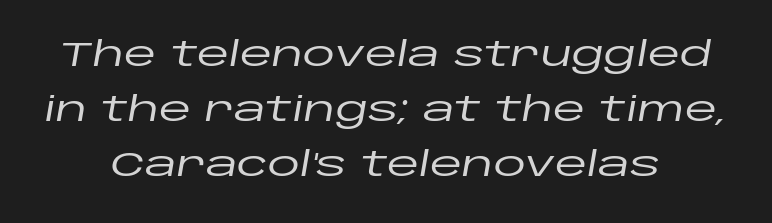
Default kerning and tracking; the words read as compact shapes. Descender tails drop into unmarked territory. The rendering positions every line midway between the sides. The block of text has a typical density, with ordinary space between rows. Looking at the ascenders, they clearly lean.
